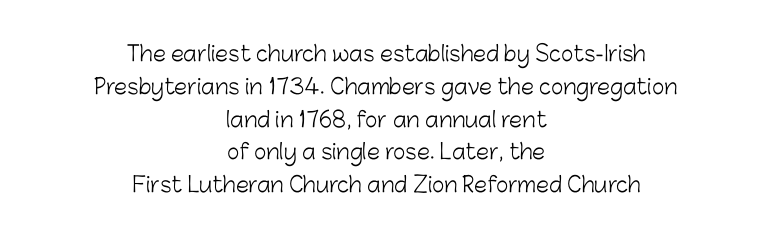
Q: Is the text bold? A: No.
Q: Is the text italic (slanted)? A: No, it is upright.
Q: Is the text underlined? A: No.
Q: How is the paragraph aligned? A: Centered.
Q: Is the spacing between letters normal or unusually wide? A: Normal.
Q: Is the spacing between lines tight, normal or loose? A: Normal.
